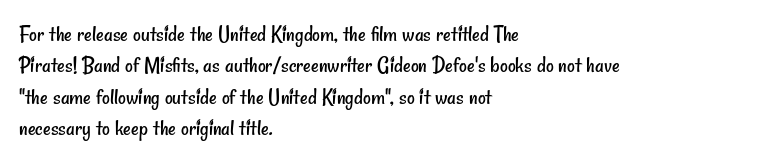
Q: Is the text bold? A: No.
Q: Is the text underlined? A: No.
Q: How is the paragraph aligned? A: Left-aligned.
Q: Is the spacing between letters normal or unusually wide? A: Normal.
Q: Is the spacing between lines tight, normal or loose? A: Normal.
